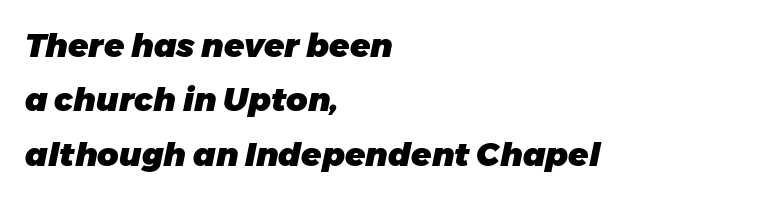
This sample uses plain, unmodified letter spacing. Look at the stroke-to-counter ratio: heavy, a bold. Every row of glyphs begins at an identical x-position on the left. Bare-footed words on every line. Character widths vary here, with narrow letters taking less room than wide ones.
